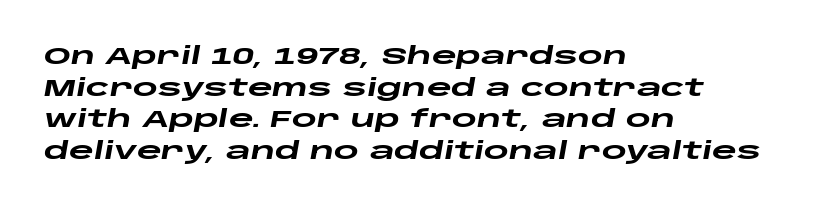
Notice how thick the strokes are: this is what a full bold looks like. Standard letterfit; no display-style spreading of the glyphs. The lines sit at an ordinary, default distance from one another. The foot of each line stays bare and open. Where is the straight margin? On the left. Tall strokes in this sample are angled rather than plumb.
